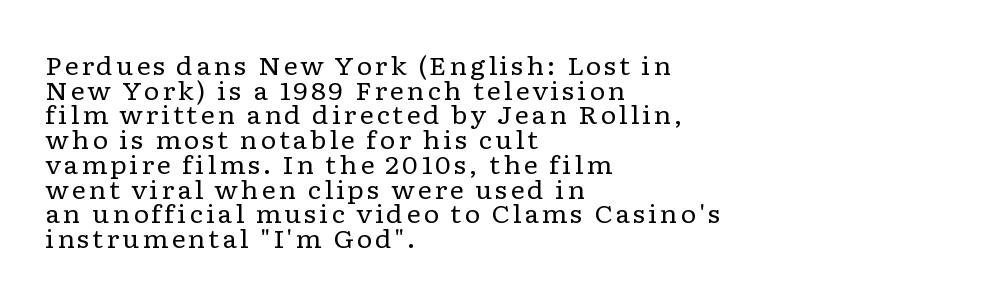
Alignment: flush left. Closely set lines give the paragraph a compact silhouette. Rule under the text: the space is simply empty. This sample uses an upright cut, with every glyph sitting square on the baseline. The font sits on the lighter half of the weight spectrum, regular included.
